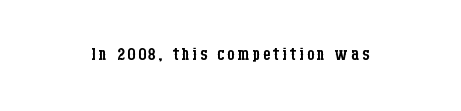
The image shows 24 px text type, upright; set not underlined.
